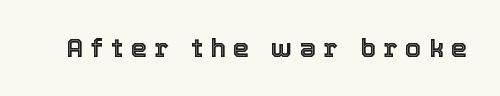
The image shows 26 px text type, upright; set unusually wide letter spacing (+0.28 em), not underlined.
